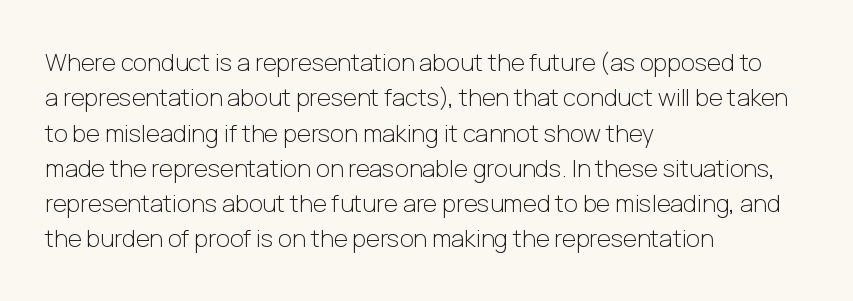
The image shows 24 px text type, upright; set left-aligned, normal line spacing (1.47x), normal letter spacing, not underlined.
